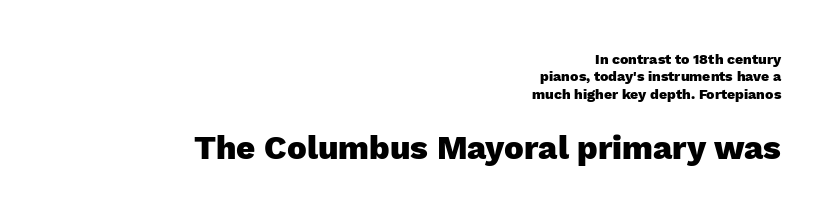
Italic: no, the glyphs are upright roman. Typographically, this falls in the sans-serif category. Note the varied advance widths — an 'i' is clearly narrower than an 'm'. The zone under the glyphs is completely vacant. Is the lower block the larger one? Yes — the lower block carries the bigger type.
